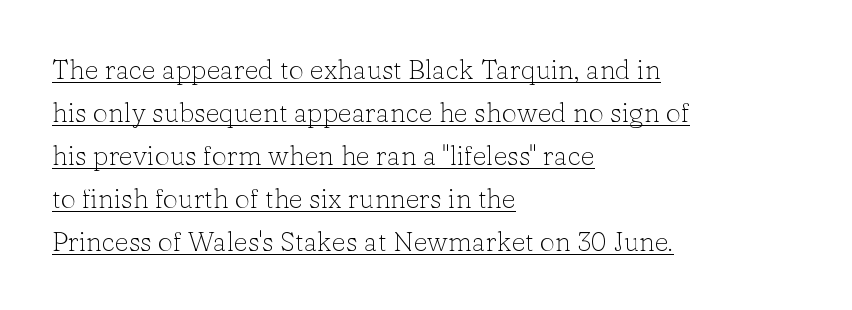
{"italic": "no", "bold": "no", "underline": "yes", "align": "left", "line_spacing": "normal", "line_spacing_ratio": 1.59, "letter_spacing": "normal", "letter_spacing_em": 0.0, "glyph_px": 27}
